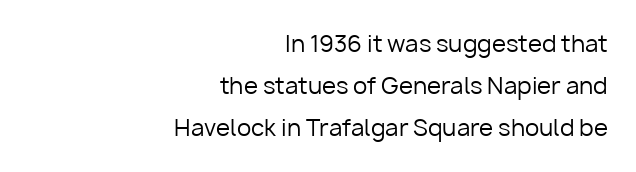
If you drew a ruler down the right edge, every line would touch it. Rendered with straight, roman letterforms. The weight would be labelled regular, book, light, or lighter still. Letters rest on an invisible, unmarked baseline. In terms of letterspacing, this is plain default setting.
